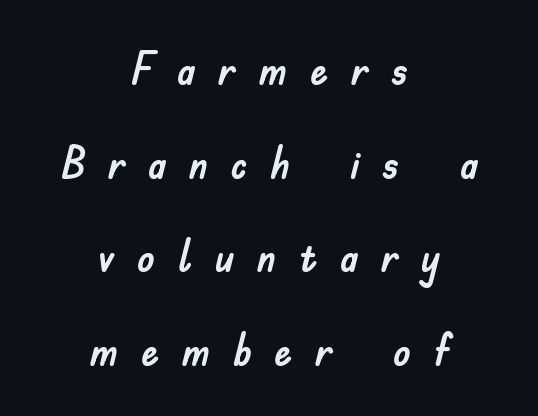
Q: Is the text italic (slanted)? A: Yes.
Q: Is the typeface a serif or a sans-serif typeface? A: Sans-serif.
Q: Is the text underlined? A: No.
Q: How is the paragraph aligned? A: Centered.
Q: Is the spacing between letters normal or unusually wide? A: Unusually wide.
Q: Is the spacing between lines tight, normal or loose? A: Loose.
Q: Width (condensed, normal, or wide)? A: Normal.
Q: Stroke contrast? A: Low.
Q: x-height? A: Small.
Q: Monospaced? A: No.
